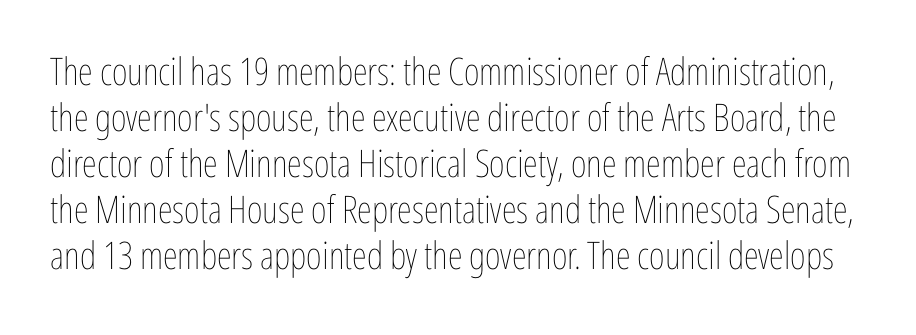
The image shows 38 px thin, condensed type, upright; set line spacing 1.21x, normal letter spacing, not underlined; low stroke contrast and a medium x-height.
